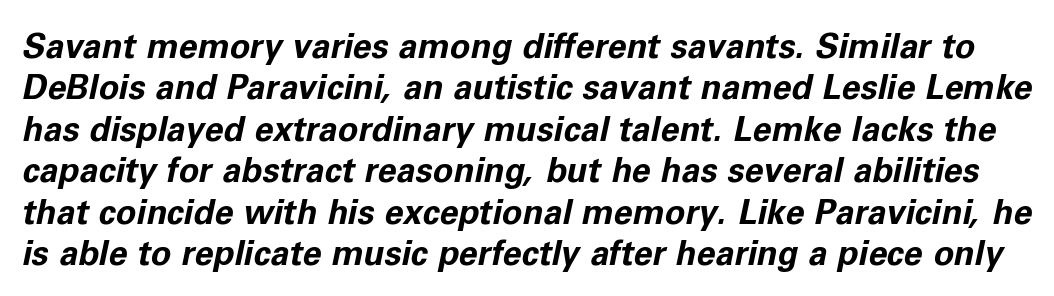
{"italic": "yes", "lean": "right", "slant_degrees": 11, "bold": "yes", "weight": "bold", "width": "normal", "stroke_contrast": "low", "x_height": "medium", "monospaced": "no", "underline": "no", "line_spacing_ratio": 1.22, "letter_spacing": "normal", "letter_spacing_em": 0.0, "glyph_px": 34}
